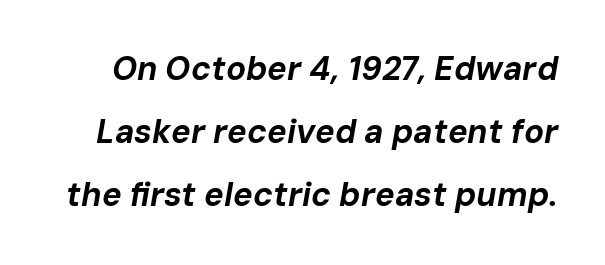
{"italic": "yes", "lean": "right", "slant_degrees": 10, "bold": "yes", "weight": "bold", "width": "normal", "stroke_contrast": "low", "x_height": "medium", "monospaced": "no", "underline": "no", "line_spacing": "loose", "line_spacing_ratio": 1.91, "letter_spacing": "normal", "letter_spacing_em": 0.0, "glyph_px": 33}
